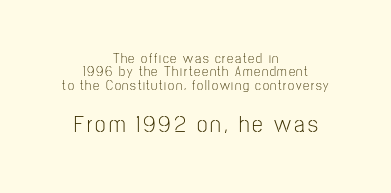
The image shows 24 px text type, upright; set centered, tight line spacing (0.95x), not underlined; the second (bottom) block is 1.71x larger.
